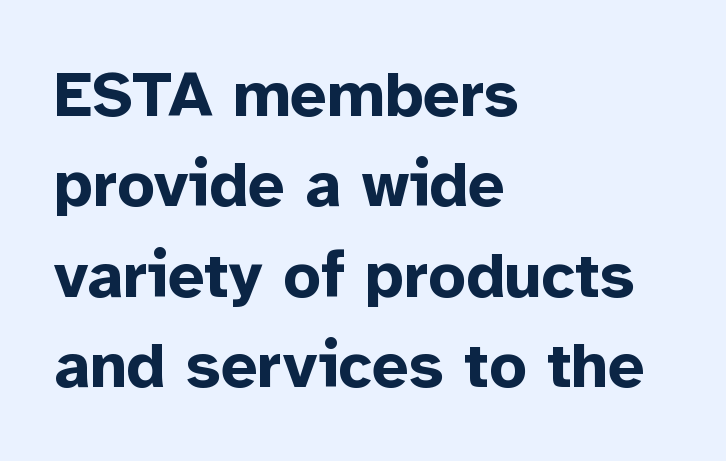
The image shows 65 px bold sans-serif type, upright; set left-aligned, normal line spacing (1.39x), normal letter spacing, not underlined; low stroke contrast and a medium x-height.
